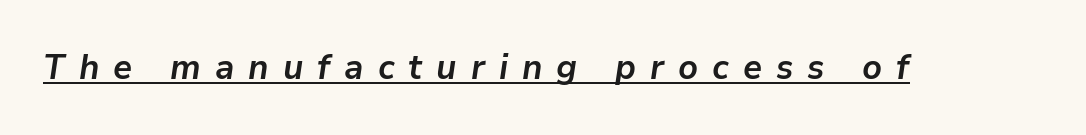
Note the varied advance widths — an 'i' is clearly narrower than an 'm'. There is plenty of visible air inserted between adjacent glyphs. Look at the stroke-to-counter ratio: heavy, a bold. Emphasis-style slanted type is in use.
